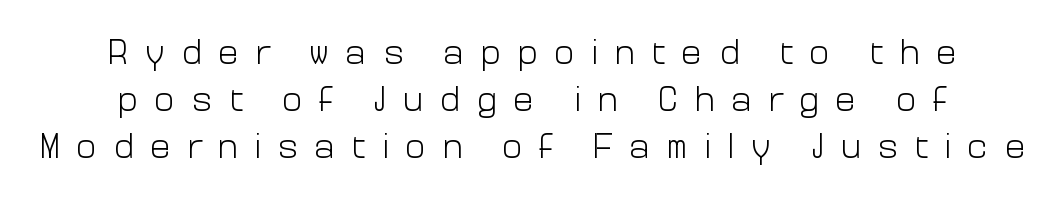
The image shows 35 px light sans-serif type, upright; set normal line spacing (1.35x), unusually wide letter spacing (+0.46 em), not underlined; low stroke contrast and a medium x-height.
